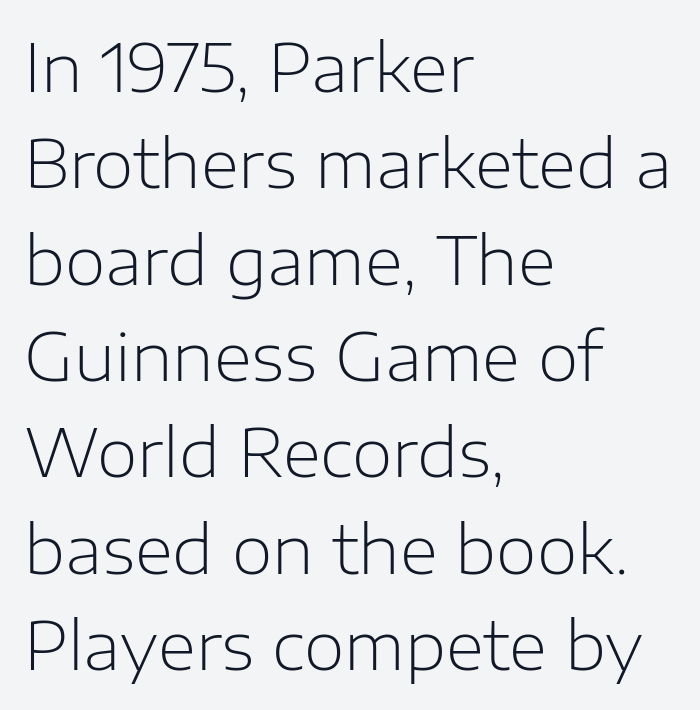
Varying glyph widths throughout — classic text-font behaviour. The weight would be labelled regular, book, light, or lighter still. Descenders are the only things crossing below the line. Typeset ragged right — the left edge is the straight one. The gaps between neighbouring characters are ordinary and unremarkable. Nope, no serifs anywhere on these letters.
